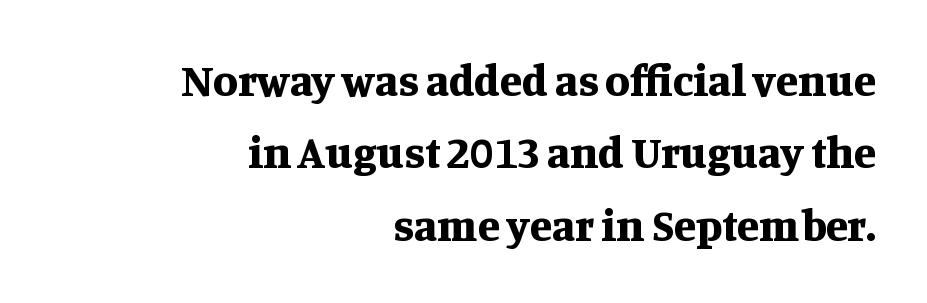
The type is set solid horizontally, with unmodified tracking. The rendering uses a bold face; every stroke is thick and dark. The compositor pushed each line to the right boundary. A typesetter would label this face a serif. Summary of vertical rhythm: regular, with standard interline spacing. Designer's note — italics off, roman on.
